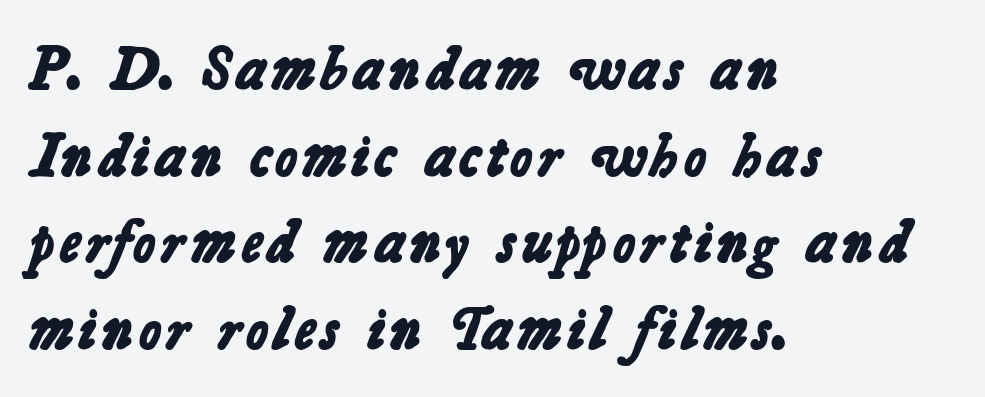
{"serif": "no", "bold": "yes", "weight": "bold", "width": "normal", "stroke_contrast": "low", "x_height": "medium", "monospaced": "no", "underline": "no", "align": "left", "line_spacing": "normal", "line_spacing_ratio": 1.42, "letter_spacing": "normal", "letter_spacing_em": 0.0, "glyph_px": 61}
